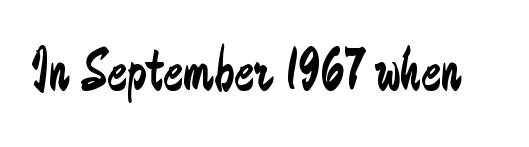
Q: Is the text bold? A: No.
Q: Is the text italic (slanted)? A: Yes.
Q: Is the typeface a serif or a sans-serif typeface? A: Sans-serif.
Q: Is the text underlined? A: No.
Q: Is the spacing between letters normal or unusually wide? A: Normal.
Q: Width (condensed, normal, or wide)? A: Condensed.
Q: Stroke contrast? A: Low.
Q: x-height? A: Small.
Q: Monospaced? A: No.
